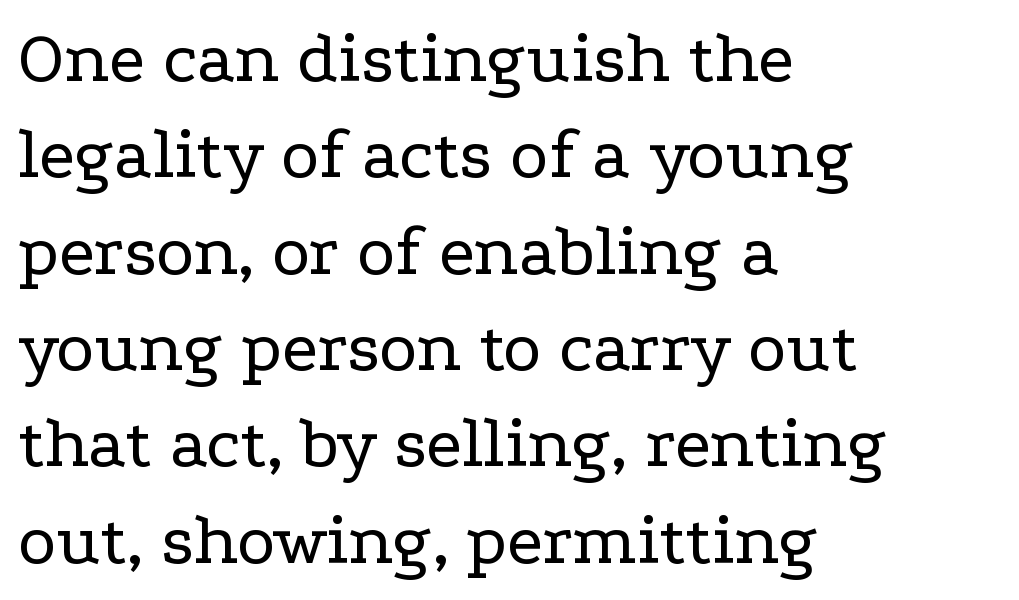
Plain, unruled lines of type. A typesetter would call this proportional, since set widths differ per character. Nothing unusual about the tracking: characters are spaced as the font intends. The designer went with a serif here, giving each stem small feet.
